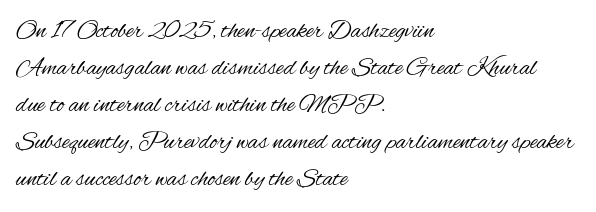
{"bold": "no", "underline": "no", "align": "left", "line_spacing": "normal", "line_spacing_ratio": 1.48, "letter_spacing": "normal", "letter_spacing_em": 0.0, "glyph_px": 25}
